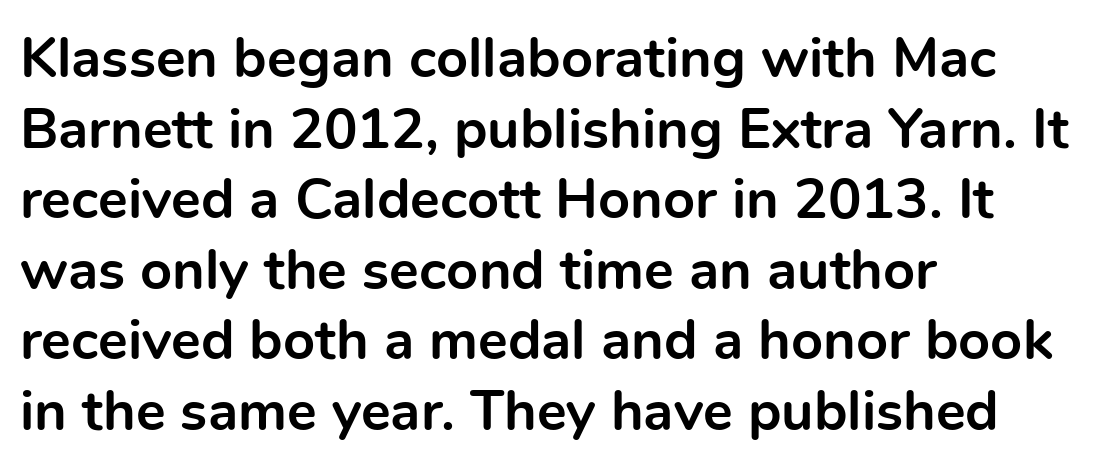
In terms of leading, this rendering sits right in the middle. Are there feet on the stems? There aren't — it's a sans. Posture: upright roman. Descenders are the only things crossing below the line. The face used here has the dense, thick strokes of a bold. The face used here is proportionally spaced, like ordinary book or web type.
